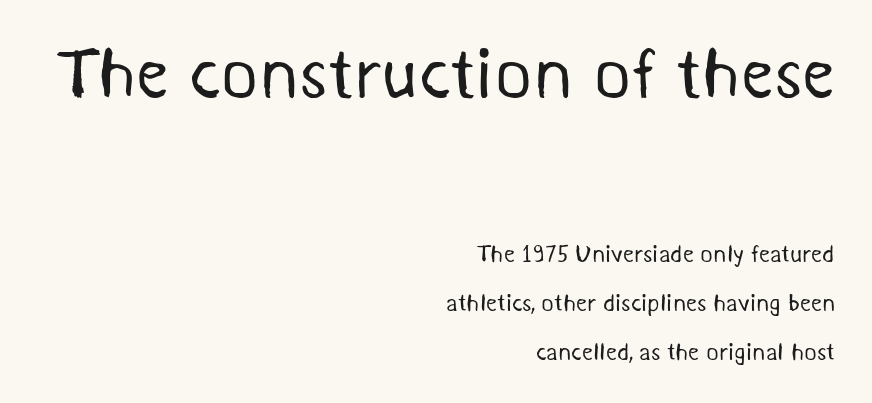
A quiet, ordinary-to-light weight characterises the typeface. A typesetter would call this leading open, well beyond the default. The type family on display is of the sans-serif kind. Rule under the text: the space is simply empty. You get the large type first, then a drop to smaller type.
